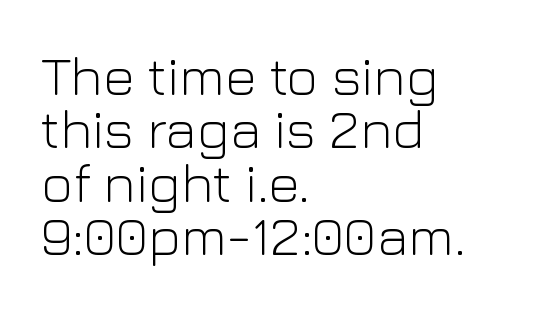
The image shows 55 px light sans-serif type, upright; set left-aligned, tight line spacing (0.97x), normal letter spacing, not underlined; low stroke contrast and a medium x-height.
